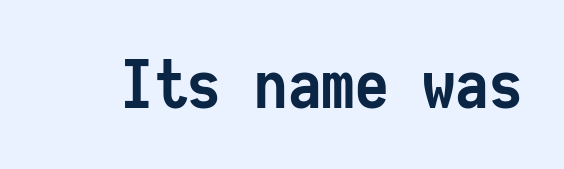
The image shows 67 px semibold, condensed sans-serif type, upright, monospaced; set normal letter spacing, not underlined; low stroke contrast and a medium x-height.
